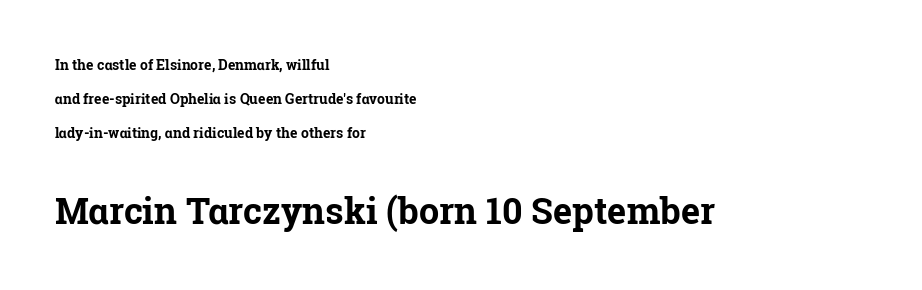
The image shows 36 px bold serif type, upright; set left-aligned, loose line spacing (2.44x), normal letter spacing, not underlined; the second (bottom) block is 2.57x larger; low stroke contrast and a medium x-height.
